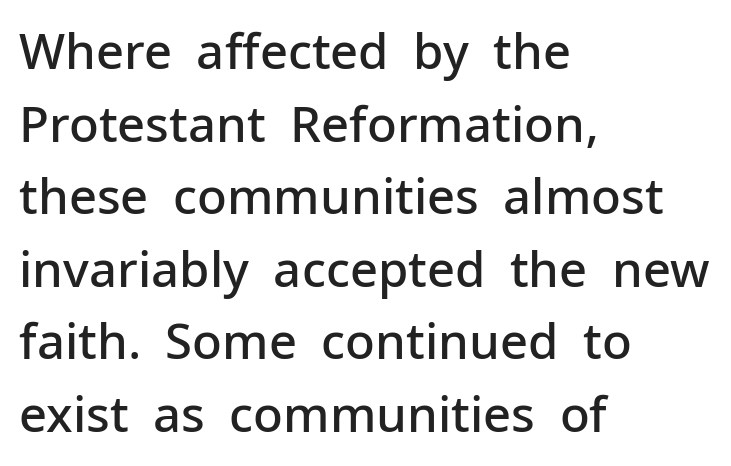
{"serif": "no", "italic": "no", "bold": "semi", "weight": "semibold", "width": "normal", "stroke_contrast": "low", "x_height": "medium", "monospaced": "no", "underline": "no", "align": "left", "line_spacing": "normal", "line_spacing_ratio": 1.48, "letter_spacing": "normal", "letter_spacing_em": 0.0, "glyph_px": 49}
